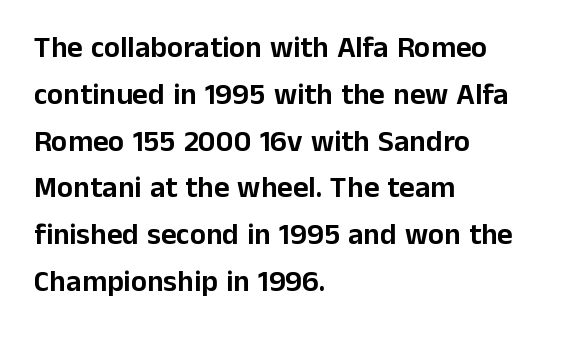
Q: Is the text italic (slanted)? A: No, it is upright.
Q: Is the typeface a serif or a sans-serif typeface? A: Sans-serif.
Q: Is the text underlined? A: No.
Q: How is the paragraph aligned? A: Left-aligned.
Q: Is the spacing between letters normal or unusually wide? A: Normal.
Q: Is the spacing between lines tight, normal or loose? A: Normal.
Q: Width (condensed, normal, or wide)? A: Normal.
Q: Stroke contrast? A: Low.
Q: x-height? A: Medium.
Q: Monospaced? A: No.
